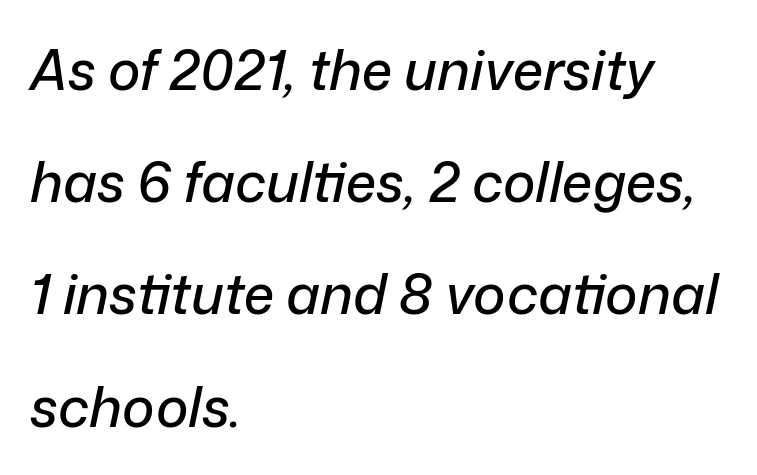
When letters slant like this, we call the style italic. There is no visible air inserted between adjacent glyphs. Widely set lines give the paragraph a tall, airy silhouette. Think of a printed novel: that variable character pitch is what you see here.
